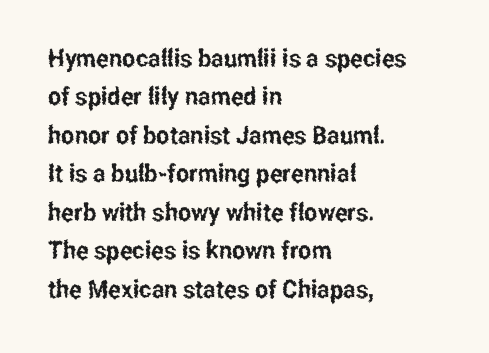
{"italic": "no", "underline": "no", "align": "left", "line_spacing": "normal", "line_spacing_ratio": 1.54, "letter_spacing": "normal", "letter_spacing_em": 0.0, "glyph_px": 25}
